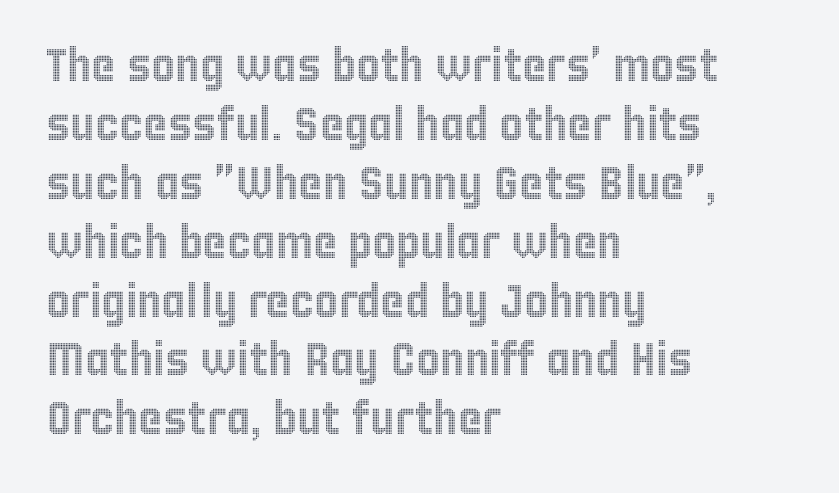
{"italic": "no", "width": "condensed", "x_height": "large", "monospaced": "no", "underline": "no", "align": "left", "line_spacing": "normal", "line_spacing_ratio": 1.28, "letter_spacing": "normal", "letter_spacing_em": 0.0, "glyph_px": 46}
